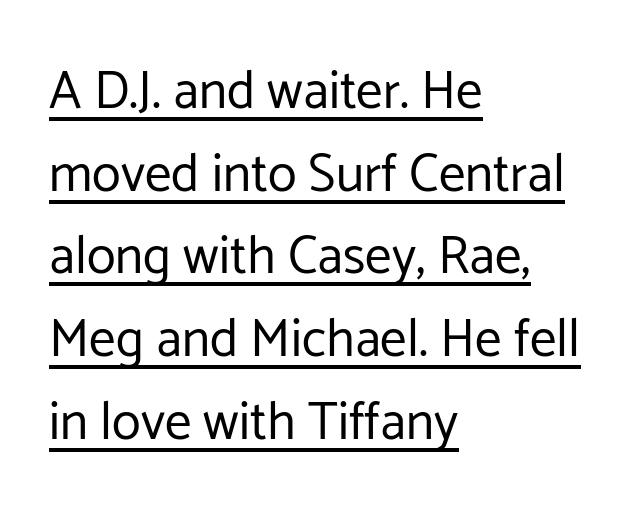
How are the letters spaced? Ordinarily, with no added tracking. Summary of weight: not heavy and not bold. The lines in this sample share a left origin and differ only in where they stop. Reading down the column, the eye jumps a familiar distance to each next line. Looks like regular typesetting: each glyph gets only the width it needs. I'd call this a sans setting — the letters go barefoot.
